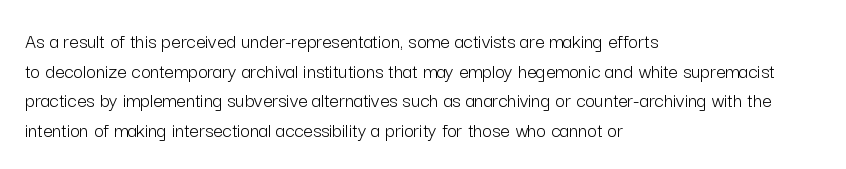
Q: Is the text bold? A: No.
Q: Is the text italic (slanted)? A: No, it is upright.
Q: Is the text underlined? A: No.
Q: How is the paragraph aligned? A: Left-aligned.
Q: Is the spacing between letters normal or unusually wide? A: Normal.
Q: Is the spacing between lines tight, normal or loose? A: Normal.
